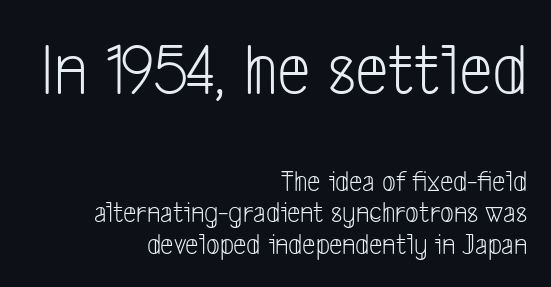
The image shows 75 px light, condensed sans-serif type; set right-aligned, tight line spacing (1.05x), normal letter spacing, not underlined; the first (top) block is 2.5x larger; low stroke contrast and a medium x-height.
